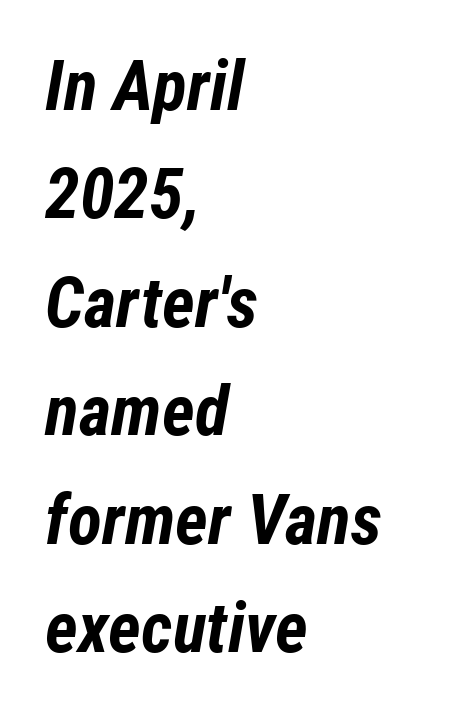
Honestly, there is no underline to notice here at all. The font is running at its bold setting. Think of a printed novel: that variable character pitch is what you see here. The rag falls on the right side of this text block. Slanted lettering throughout.
